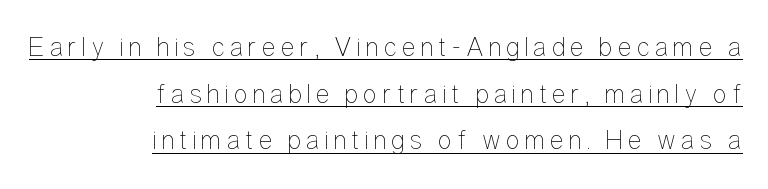
{"italic": "no", "bold": "no", "underline": "yes", "align": "right", "line_spacing_ratio": 1.73, "glyph_px": 27}
